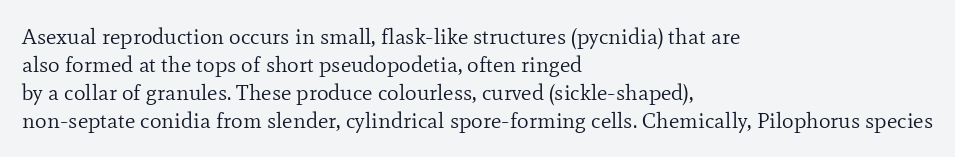
Q: Is the text bold? A: No.
Q: Is the text italic (slanted)? A: No, it is upright.
Q: Is the text underlined? A: No.
Q: How is the paragraph aligned? A: Left-aligned.
Q: Is the spacing between letters normal or unusually wide? A: Normal.
Q: Is the spacing between lines tight, normal or loose? A: Normal.
